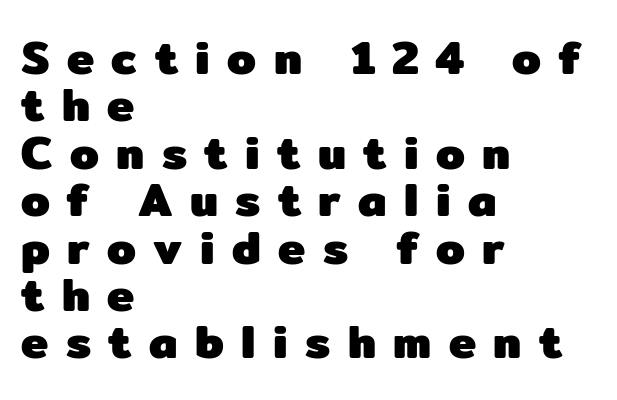
{"serif": "no", "italic": "no", "bold": "yes", "weight": "heavy", "width": "normal", "stroke_contrast": "low", "x_height": "medium", "monospaced": "no", "underline": "no", "align": "left", "line_spacing": "tight", "line_spacing_ratio": 1.03, "letter_spacing": "wide", "letter_spacing_em": 0.38, "glyph_px": 46}
